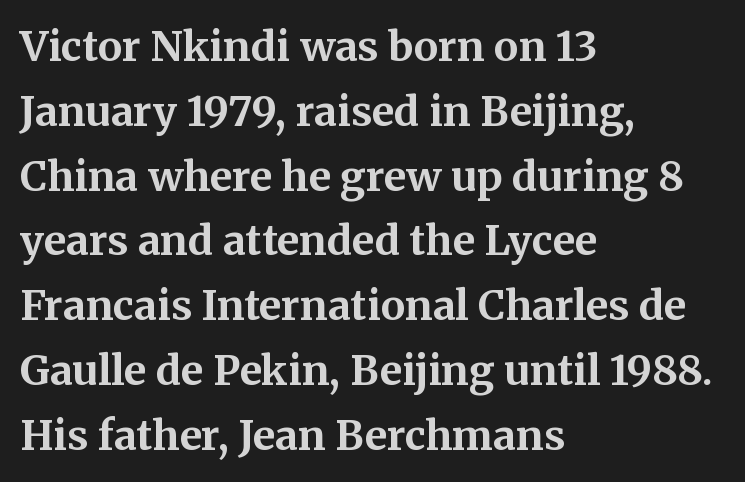
{"serif": "yes", "italic": "no", "bold": "yes", "weight": "bold", "width": "normal", "stroke_contrast": "medium", "x_height": "medium", "monospaced": "no", "underline": "no", "align": "left", "line_spacing": "normal", "line_spacing_ratio": 1.58, "letter_spacing": "normal", "letter_spacing_em": 0.0, "glyph_px": 41}
